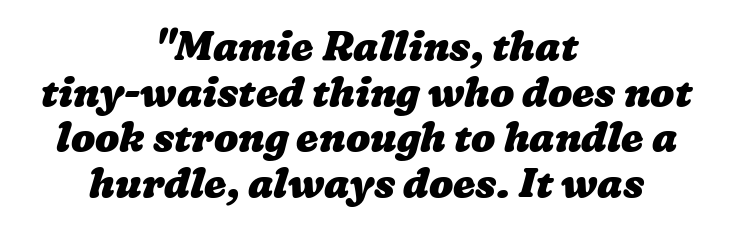
{"bold": "yes", "weight": "heavy", "width": "wide", "stroke_contrast": "low", "x_height": "medium", "monospaced": "no", "underline": "no", "align": "center", "line_spacing": "tight", "line_spacing_ratio": 1.14, "letter_spacing": "normal", "letter_spacing_em": 0.0, "glyph_px": 40}
